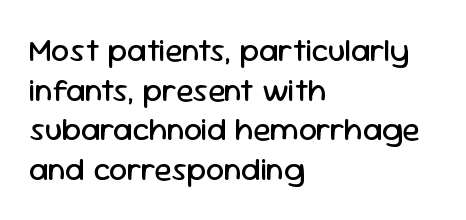
{"serif": "no", "italic": "no", "bold": "no", "weight": "regular", "width": "normal", "stroke_contrast": "low", "x_height": "medium", "monospaced": "no", "underline": "no", "align": "left", "line_spacing_ratio": 1.24, "letter_spacing": "normal", "letter_spacing_em": 0.0, "glyph_px": 32}
